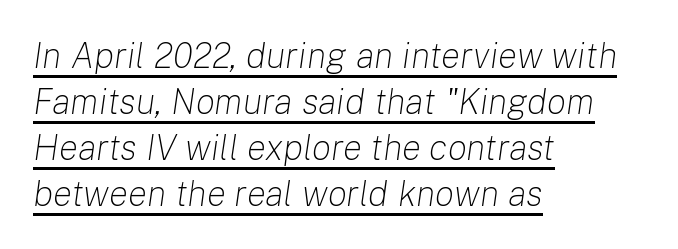
Q: Is the text bold? A: No.
Q: Is the text italic (slanted)? A: Yes, it leans right by about 8 degrees.
Q: Is the text underlined? A: Yes.
Q: How is the paragraph aligned? A: Left-aligned.
Q: Is the spacing between letters normal or unusually wide? A: Normal.
Q: Is the spacing between lines tight, normal or loose? A: Normal.
Q: Width (condensed, normal, or wide)? A: Normal.
Q: Stroke contrast? A: Low.
Q: x-height? A: Medium.
Q: Monospaced? A: No.
